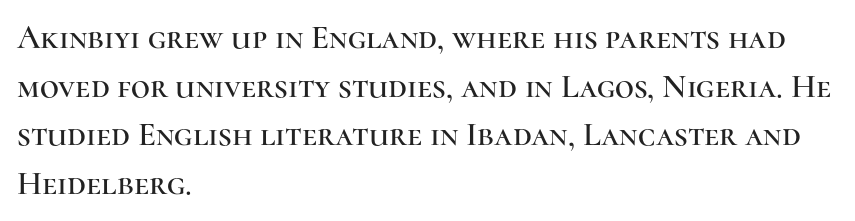
The image shows 33 px serif type, upright; set left-aligned, normal line spacing (1.47x), normal letter spacing, not underlined; high stroke contrast and a medium x-height.
